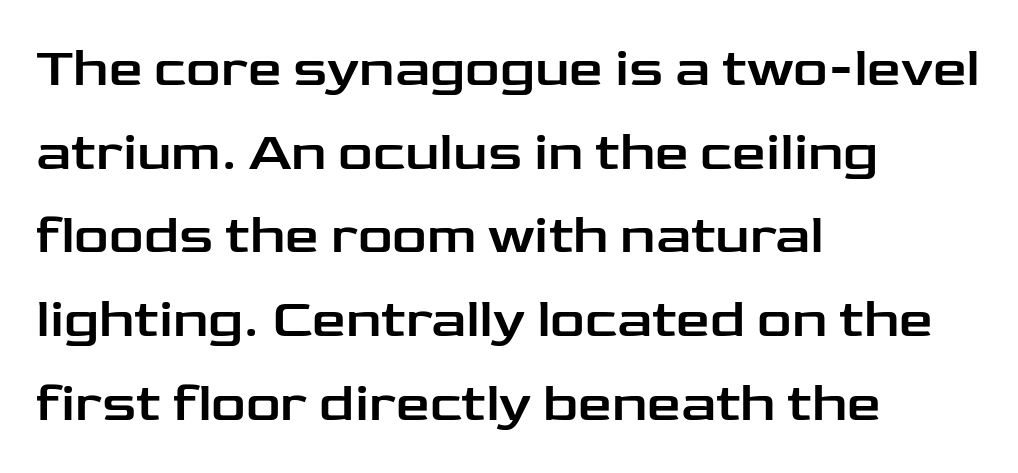
Q: Is the text italic (slanted)? A: No, it is upright.
Q: Is the typeface a serif or a sans-serif typeface? A: Sans-serif.
Q: Is the text underlined? A: No.
Q: How is the paragraph aligned? A: Left-aligned.
Q: Is the spacing between letters normal or unusually wide? A: Normal.
Q: Is the spacing between lines tight, normal or loose? A: Normal.
Q: Width (condensed, normal, or wide)? A: Wide.
Q: Stroke contrast? A: Low.
Q: x-height? A: Medium.
Q: Monospaced? A: No.
